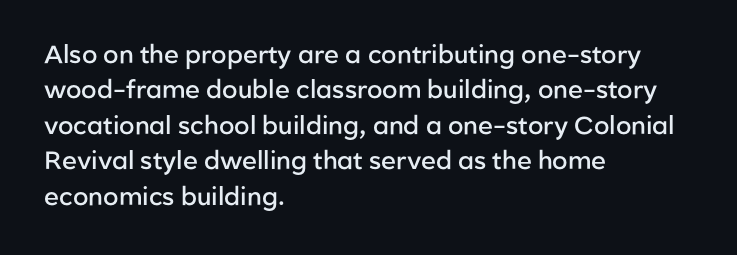
The image shows 25 px text type, upright; set left-aligned, normal line spacing (1.42x), normal letter spacing, not underlined.
